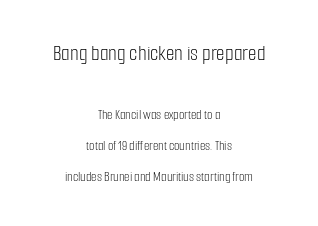
The image shows 22 px text type, upright; set centered, loose line spacing (2.2x), normal letter spacing, not underlined; the first (top) block is 1.57x larger.
